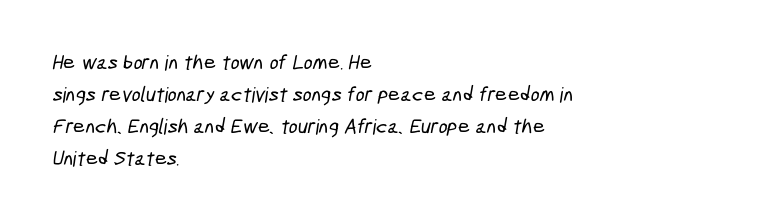
{"underline": "no", "align": "left", "line_spacing": "normal", "line_spacing_ratio": 1.53, "letter_spacing": "normal", "letter_spacing_em": 0.0, "glyph_px": 21}
